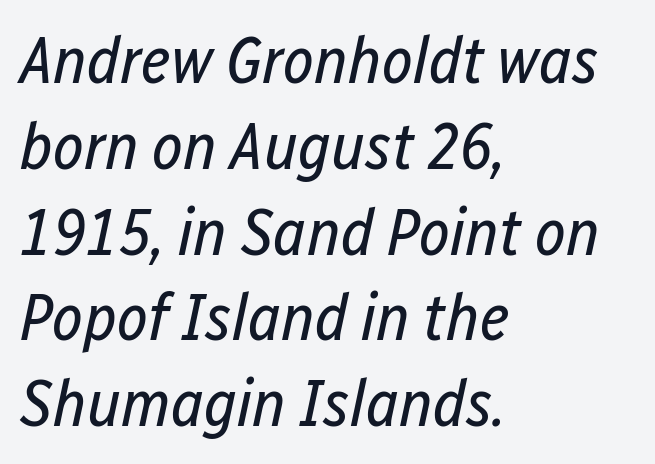
Q: Is the text bold? A: No.
Q: Is the text italic (slanted)? A: Yes, it leans right by about 12 degrees.
Q: Is the text underlined? A: No.
Q: How is the paragraph aligned? A: Left-aligned.
Q: Is the spacing between letters normal or unusually wide? A: Normal.
Q: Is the spacing between lines tight, normal or loose? A: Normal.
Q: Width (condensed, normal, or wide)? A: Condensed.
Q: Stroke contrast? A: Low.
Q: x-height? A: Medium.
Q: Monospaced? A: No.
